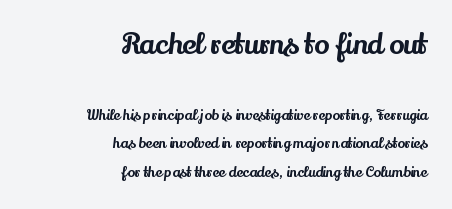
The image shows 28 px serif type; set right-aligned, loose line spacing (2.05x), normal letter spacing, not underlined; the first (top) block is 2.0x larger; medium stroke contrast and a small x-height.
